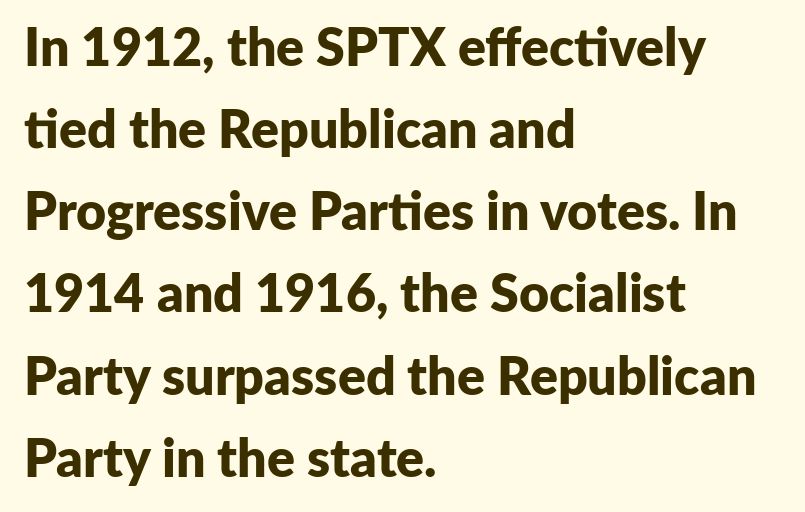
It's the straight-up-and-down kind of type. These lines are set flush left with a ragged right edge. The face used here is proportionally spaced, like ordinary book or web type. Compared with an ordinary text face, these strokes are far heavier — a full bold. Does the leading feel generous? No, just average.
